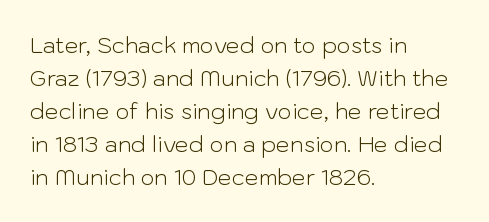
The image shows 22 px text type, upright; set left-aligned, normal line spacing (1.5x), normal letter spacing, not underlined.
